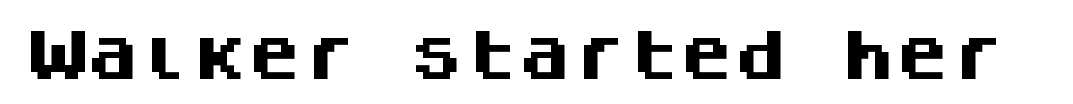
{"serif": "no", "italic": "no", "bold": "yes", "weight": "heavy", "width": "normal", "stroke_contrast": "medium", "x_height": "large", "monospaced": "yes", "underline": "no", "letter_spacing": "normal", "letter_spacing_em": 0.0, "glyph_px": 54}
